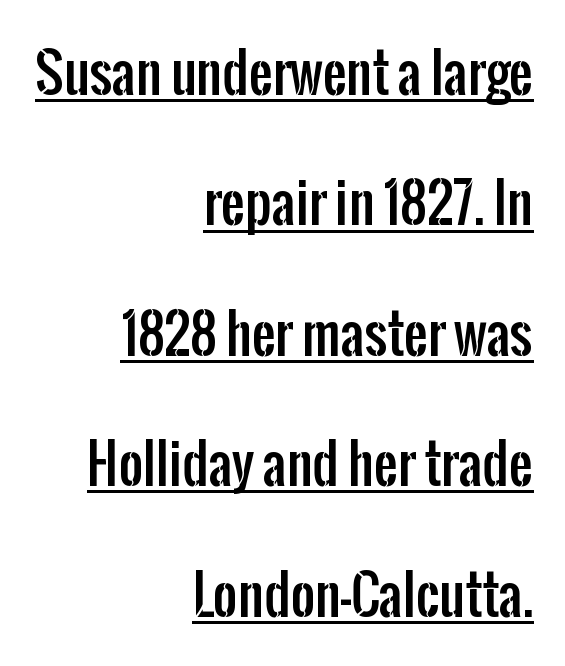
{"serif": "no", "italic": "no", "width": "condensed", "stroke_contrast": "low", "x_height": "medium", "monospaced": "no", "underline": "yes", "align": "right", "line_spacing": "loose", "line_spacing_ratio": 2.46, "letter_spacing": "normal", "letter_spacing_em": 0.0, "glyph_px": 53}
